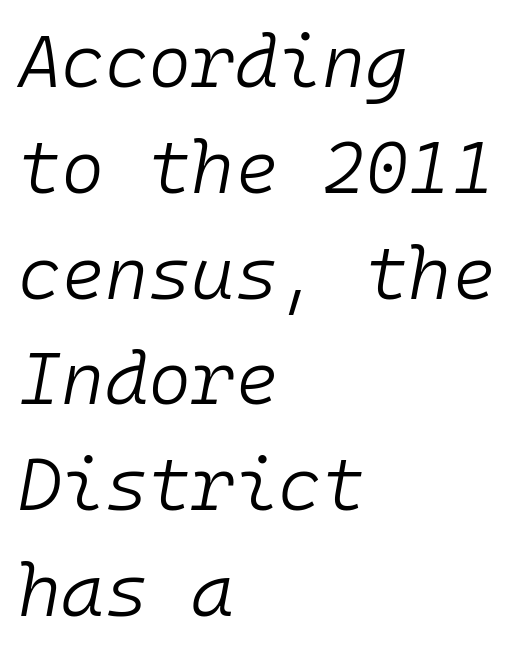
Caption: face not bold, strokes unweighted. When letters slant like this, we call the style italic. Typeset ragged right — the left edge is the straight one. The passage shown is not underscored anywhere.
